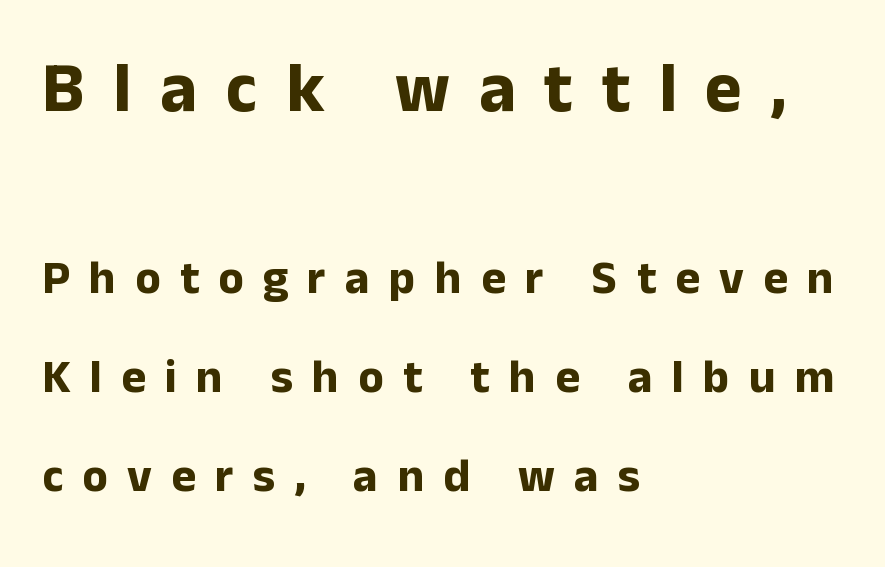
The image shows 70 px bold sans-serif type, upright; set left-aligned, loose line spacing (2.11x), unusually wide letter spacing (+0.41 em), not underlined; the first (top) block is 1.49x larger; low stroke contrast and a medium x-height.
